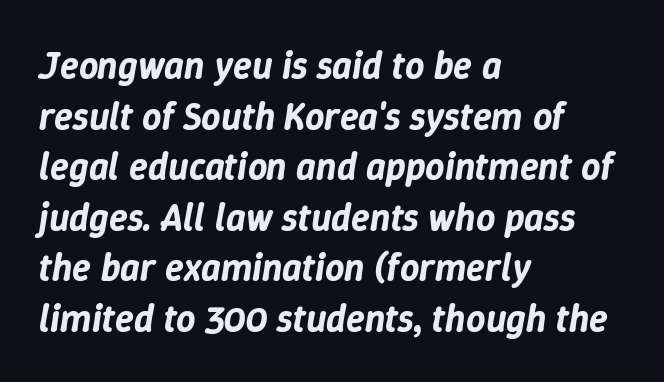
Q: Is the text italic (slanted)? A: Yes, it leans right by about 9 degrees.
Q: Is the text underlined? A: No.
Q: How is the paragraph aligned? A: Left-aligned.
Q: Is the spacing between letters normal or unusually wide? A: Normal.
Q: Is the spacing between lines tight, normal or loose? A: Normal.
Q: Width (condensed, normal, or wide)? A: Normal.
Q: Stroke contrast? A: Low.
Q: x-height? A: Medium.
Q: Monospaced? A: No.
